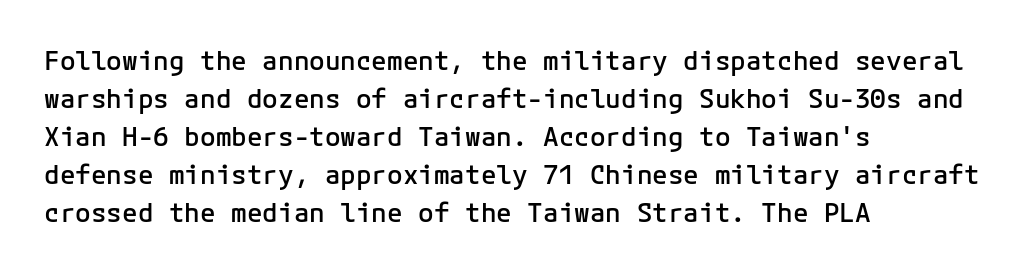
The image shows 26 px text type, upright; set left-aligned, normal line spacing (1.46x), normal letter spacing, not underlined.
